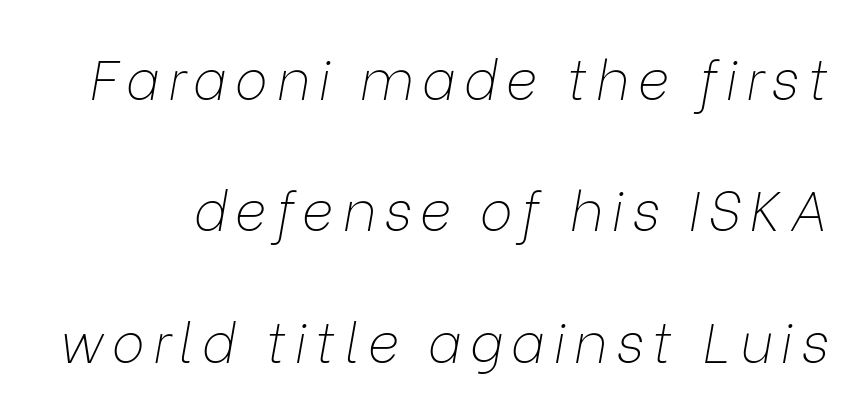
The image shows 55 px thin type, italic (leaning right); set loose line spacing (2.39x), not underlined; low stroke contrast and a medium x-height.
